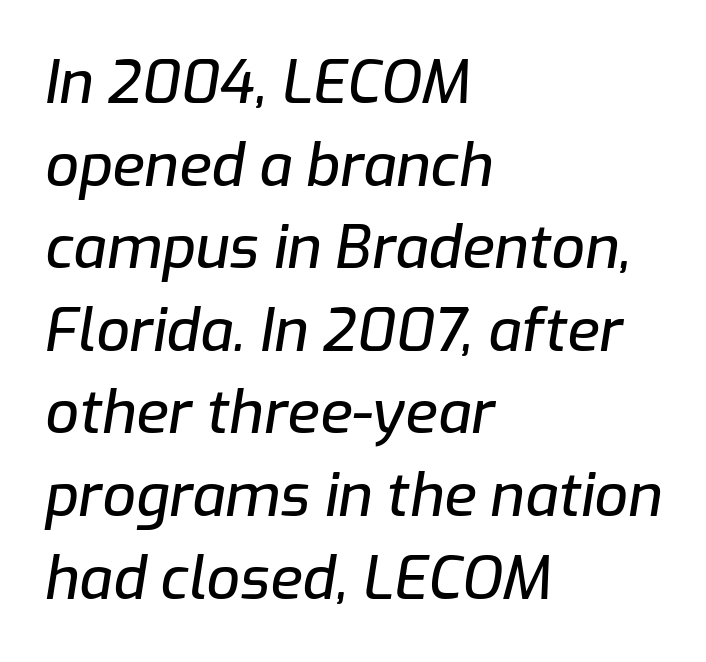
Q: Is the text italic (slanted)? A: Yes, it leans right by about 9 degrees.
Q: Is the text underlined? A: No.
Q: How is the paragraph aligned? A: Left-aligned.
Q: Is the spacing between letters normal or unusually wide? A: Normal.
Q: Is the spacing between lines tight, normal or loose? A: Normal.
Q: Width (condensed, normal, or wide)? A: Normal.
Q: Stroke contrast? A: Low.
Q: x-height? A: Medium.
Q: Monospaced? A: No.
